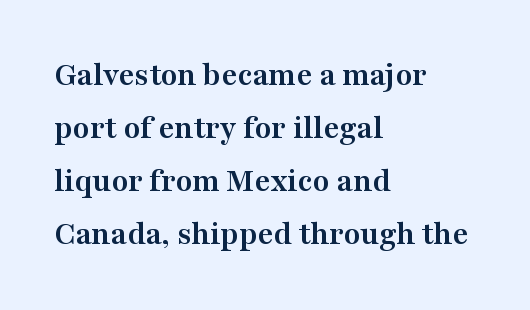
{"serif": "yes", "italic": "no", "bold": "yes", "weight": "semibold", "width": "wide", "stroke_contrast": "medium", "x_height": "medium", "monospaced": "no", "underline": "no", "align": "left", "line_spacing": "normal", "line_spacing_ratio": 1.56, "letter_spacing": "normal", "letter_spacing_em": 0.0, "glyph_px": 34}
